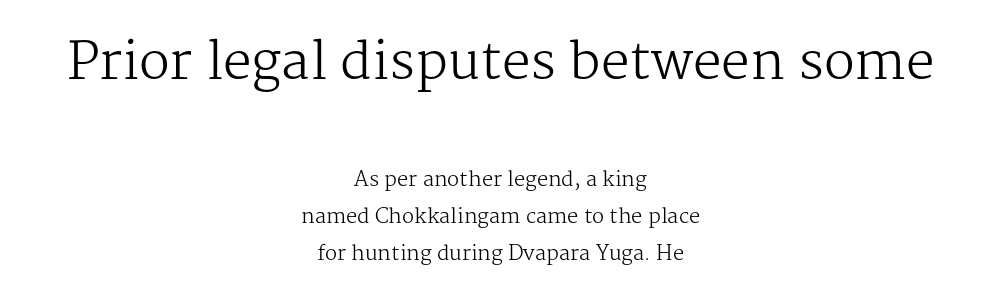
Q: Is the text bold? A: No.
Q: Is the text italic (slanted)? A: No, it is upright.
Q: Is the typeface a serif or a sans-serif typeface? A: Serif.
Q: Is the text underlined? A: No.
Q: How is the paragraph aligned? A: Centered.
Q: Is the spacing between letters normal or unusually wide? A: Normal.
Q: Which block of text is set in a larger size, the first (top) or the second (bottom)? A: The first (top) one.
Q: Width (condensed, normal, or wide)? A: Normal.
Q: Stroke contrast? A: Medium.
Q: x-height? A: Medium.
Q: Monospaced? A: No.
